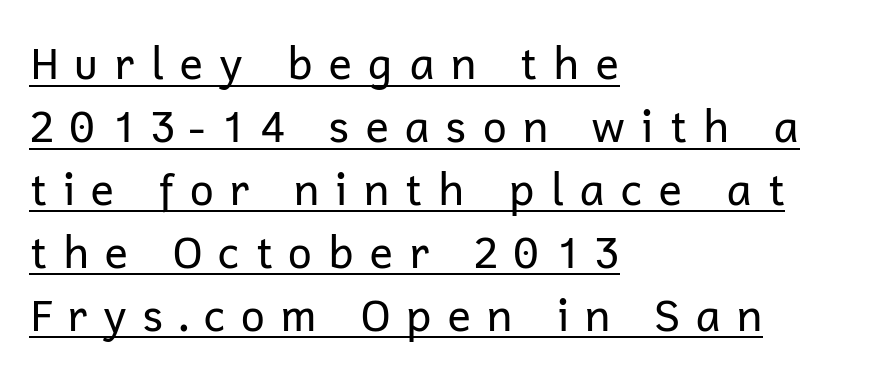
The image shows 44 px regular-weight sans-serif type, upright; set left-aligned, normal line spacing (1.43x), unusually wide letter spacing (+0.33 em), underlined; low stroke contrast and a medium x-height.
